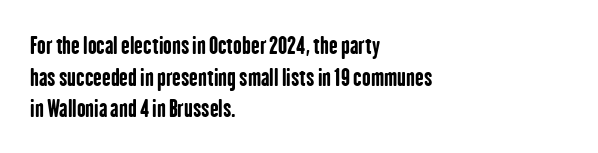
One glance says typical: line gaps are just what's usual. The letters stand upright; this is a roman face. These lines stack with their left ends in a neat column. Bold? Absolutely — the strokes are thick and heavy.
